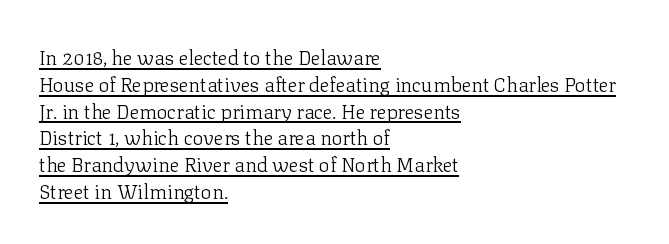
Q: Is the text bold? A: No.
Q: Is the text italic (slanted)? A: No, it is upright.
Q: Is the text underlined? A: Yes.
Q: How is the paragraph aligned? A: Left-aligned.
Q: Is the spacing between letters normal or unusually wide? A: Normal.
Q: Is the spacing between lines tight, normal or loose? A: Normal.
